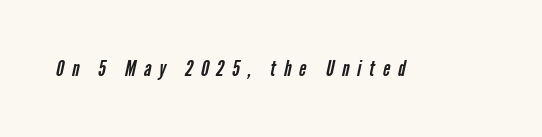
{"bold": "no", "underline": "no", "letter_spacing": "wide", "letter_spacing_em": 0.36, "glyph_px": 22}
